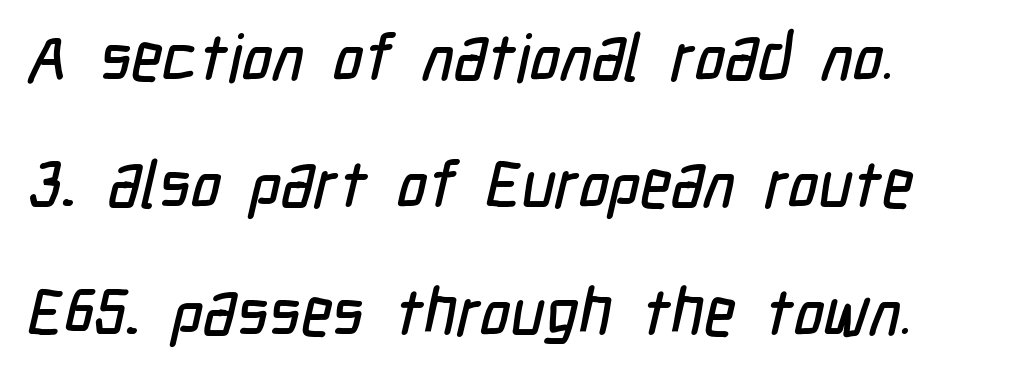
The image shows 66 px condensed sans-serif type; set left-aligned, loose line spacing (1.93x), normal letter spacing, not underlined; low stroke contrast and a medium x-height.
